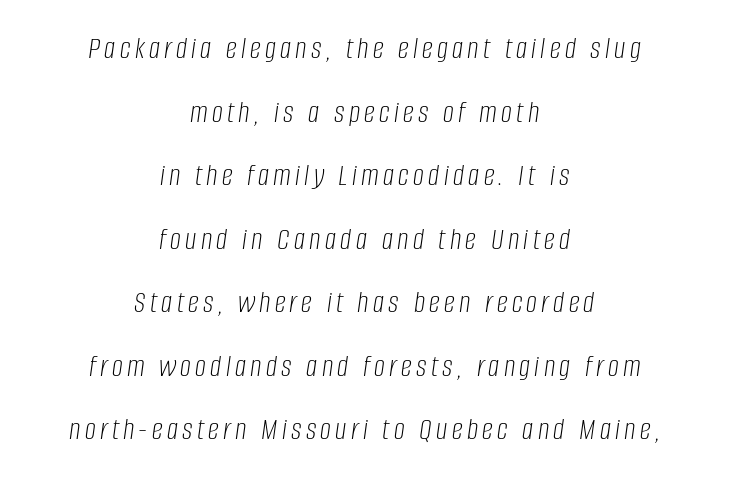
The letters advance in unequal steps, a hallmark of proportional type. Which margin do the lines hug? Neither — every line sits in the middle. A great deal of white space separates one row of letters from the next. Unmarked baselines from the first word to the last. Yep, that's italic — everything's leaning. Stems here are at most as thick as an everyday book face.
